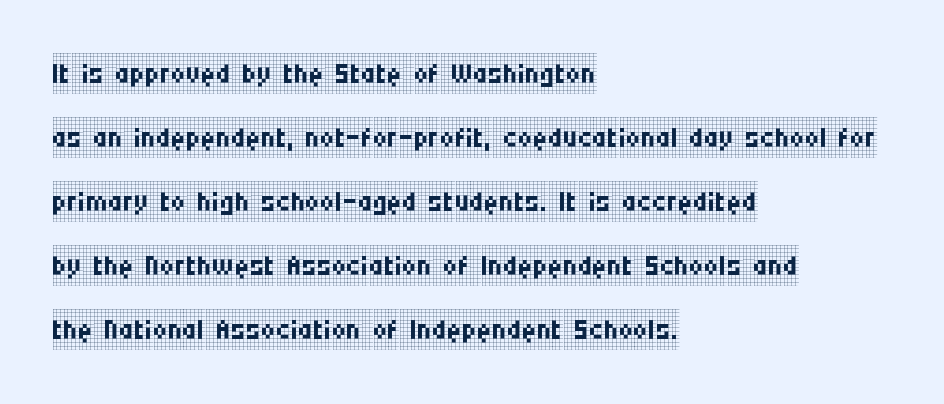
In terms of leading, this rendering sits right in the middle. Notice how the passage keeps a crisp vertical edge on the left only. The rendering uses natural spacing where letterforms have individual widths. The weight tops out at a normal text grade.
